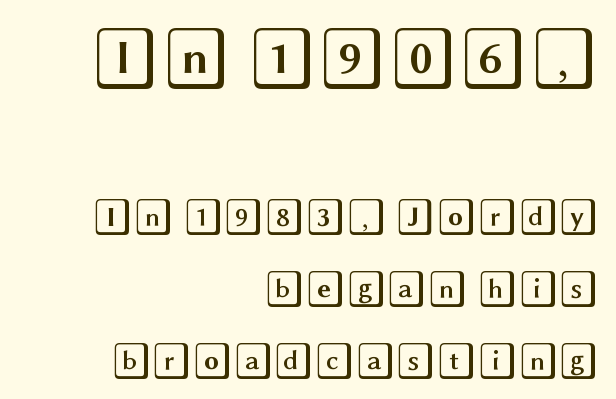
The image shows 64 px wide type, upright; set right-aligned, loose line spacing (1.94x), normal letter spacing, not underlined; the first (top) block is 1.73x larger; a large x-height.
